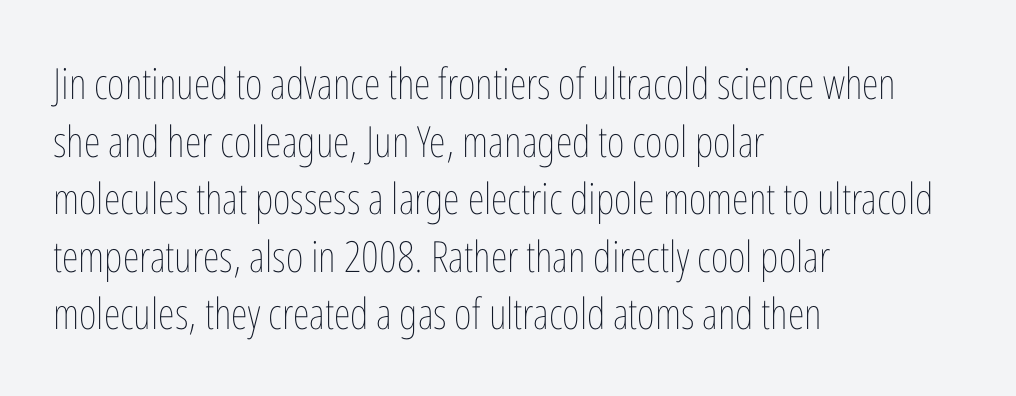
The strokes are not fattened; the text isn't bold. Posture: vertical. Leading: standard. The rendering uses natural spacing where letterforms have individual widths. Left-aligned paragraph, ragged on the right.
